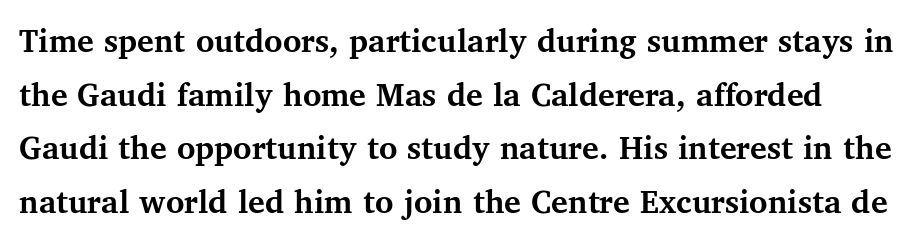
You can tell it's not italic because the verticals are truly vertical. Between one letter and the next there's only the usual sliver of space. Little horizontal feet cap the strokes, marking this as serif type. This sample has the flowing, uneven cadence of proportional lettering. The lines sit at an ordinary, default distance from one another. These words are printed bold, with thick strokes throughout.
